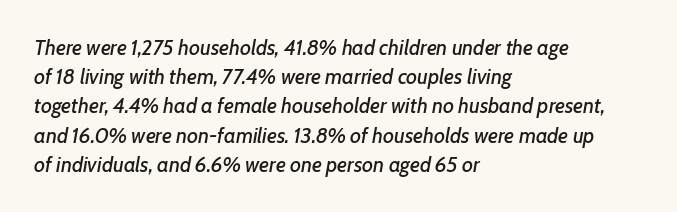
The image shows 21 px text type, italic (leaning right); set left-aligned, normal line spacing (1.39x), normal letter spacing, not underlined.
